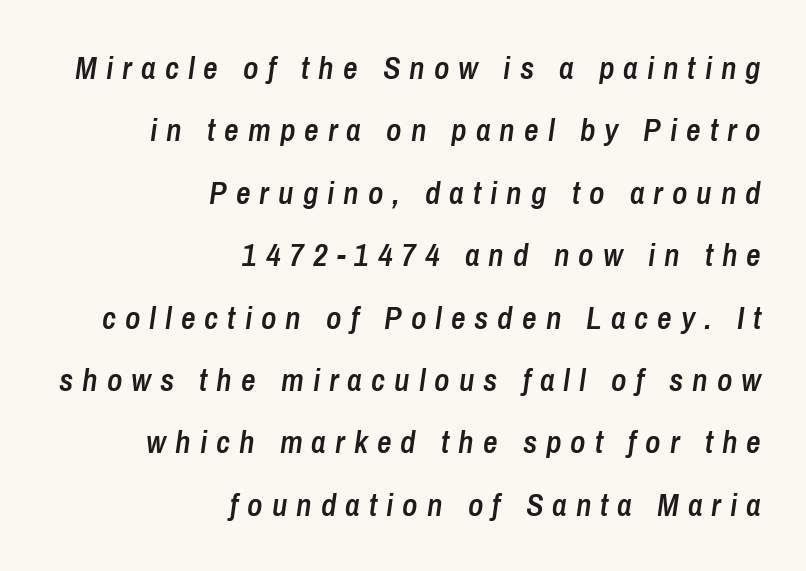
The image shows 32 px semibold, condensed type, italic (leaning right); set right-aligned, loose line spacing (1.95x), unusually wide letter spacing (+0.28 em), not underlined; low stroke contrast and a medium x-height.
